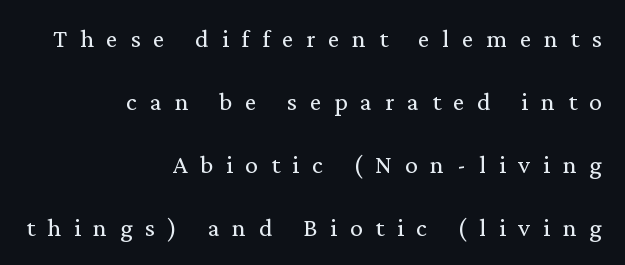
The image shows 26 px text type, upright; set right-aligned, loose line spacing (2.42x), unusually wide letter spacing (+0.49 em), not underlined.
